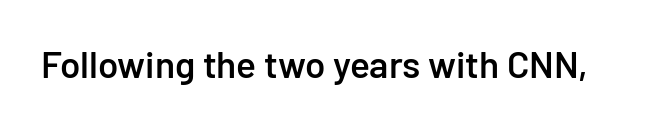
Q: Is the text bold? A: Semi-bold.
Q: Is the text italic (slanted)? A: No, it is upright.
Q: Is the typeface a serif or a sans-serif typeface? A: Sans-serif.
Q: Is the text underlined? A: No.
Q: Is the spacing between letters normal or unusually wide? A: Normal.
Q: Width (condensed, normal, or wide)? A: Normal.
Q: Stroke contrast? A: Low.
Q: x-height? A: Medium.
Q: Monospaced? A: No.
